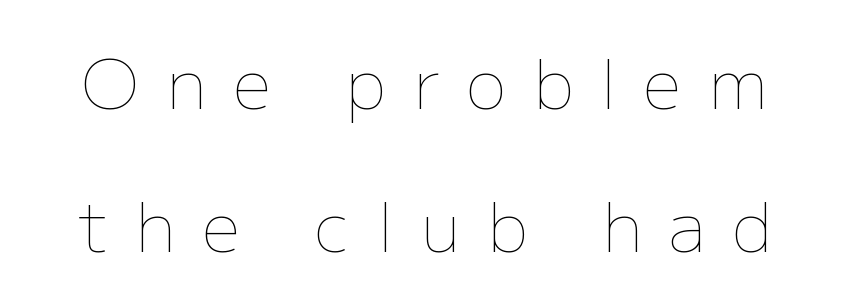
{"italic": "no", "bold": "no", "weight": "thin", "width": "normal", "stroke_contrast": "low", "x_height": "medium", "monospaced": "no", "underline": "no", "line_spacing": "loose", "line_spacing_ratio": 2.1, "letter_spacing": "wide", "letter_spacing_em": 0.4, "glyph_px": 68}
